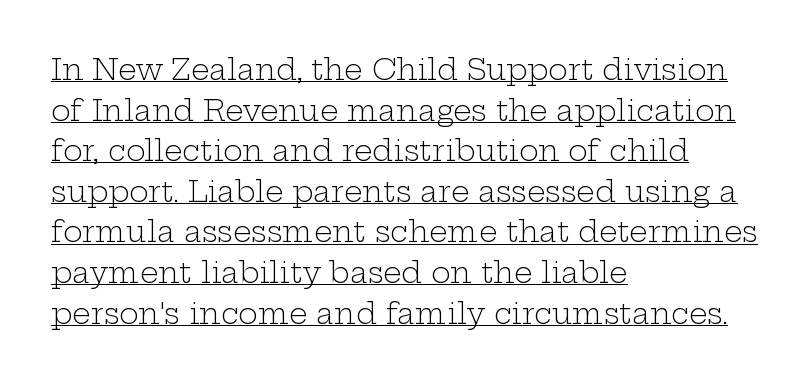
A serif font was chosen for this passage. A rule runs beneath these lines of type. The face used here is proportionally spaced, like ordinary book or web type. The letters stand straight up with perfectly vertical stems.
